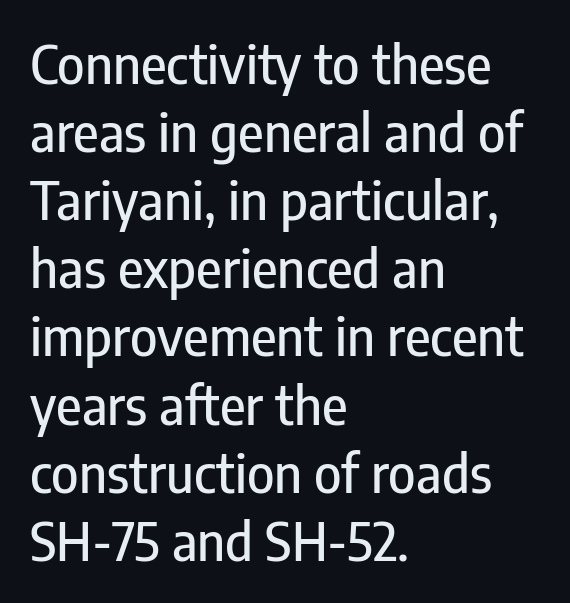
{"serif": "no", "italic": "no", "width": "condensed", "stroke_contrast": "low", "x_height": "medium", "monospaced": "no", "underline": "no", "align": "left", "line_spacing": "normal", "line_spacing_ratio": 1.31, "letter_spacing": "normal", "letter_spacing_em": 0.0, "glyph_px": 52}
